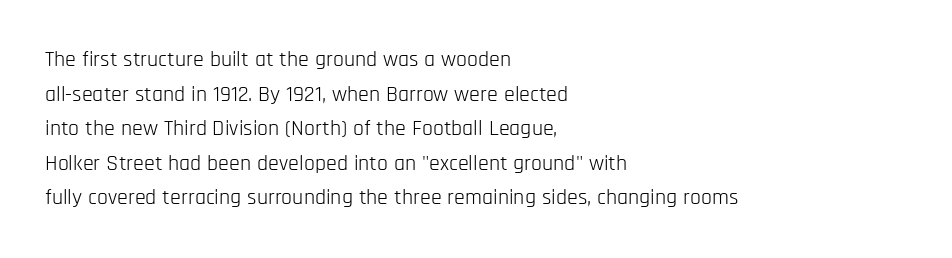
Which margin do the lines hug? The left one — the right edge is uneven. This is roman type, the default non-slanted kind. Summary of vertical rhythm: regular, with standard interline spacing. These glyphs show unthickened strokes, regular width or finer. The rendering keeps characters at their native spacing. The gap between lines stays unmarked.
